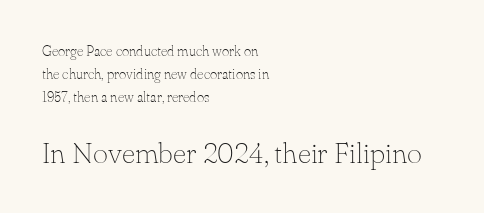
{"serif": "yes", "italic": "no", "bold": "no", "weight": "thin", "width": "normal", "stroke_contrast": "low", "x_height": "small", "monospaced": "no", "underline": "no", "align": "left", "line_spacing": "normal", "line_spacing_ratio": 1.63, "letter_spacing": "normal", "letter_spacing_em": 0.0, "larger_block": "second", "size_ratio": 2.07, "glyph_px": 29}
